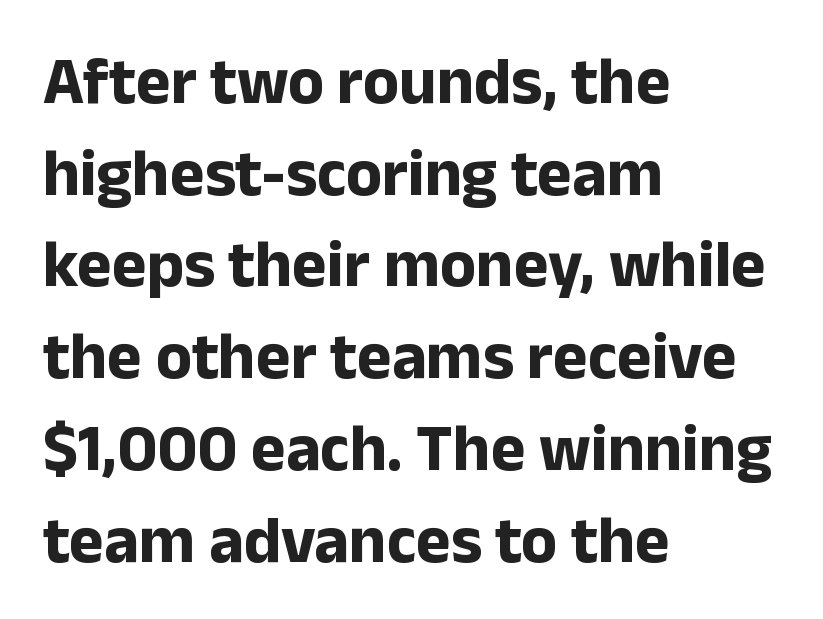
Q: Is the text bold? A: Yes.
Q: Is the text italic (slanted)? A: No, it is upright.
Q: Is the typeface a serif or a sans-serif typeface? A: Sans-serif.
Q: Is the text underlined? A: No.
Q: How is the paragraph aligned? A: Left-aligned.
Q: Is the spacing between letters normal or unusually wide? A: Normal.
Q: Is the spacing between lines tight, normal or loose? A: Normal.
Q: Width (condensed, normal, or wide)? A: Normal.
Q: Stroke contrast? A: Low.
Q: x-height? A: Medium.
Q: Monospaced? A: No.
